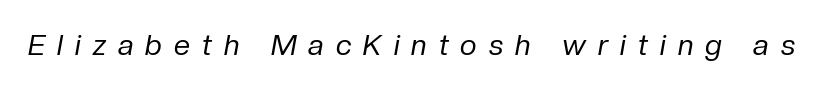
Q: Is the text bold? A: No.
Q: Is the text italic (slanted)? A: Yes, it leans right by about 10 degrees.
Q: Is the text underlined? A: No.
Q: Is the spacing between letters normal or unusually wide? A: Unusually wide.
Q: Width (condensed, normal, or wide)? A: Normal.
Q: Stroke contrast? A: Low.
Q: x-height? A: Medium.
Q: Monospaced? A: No.
